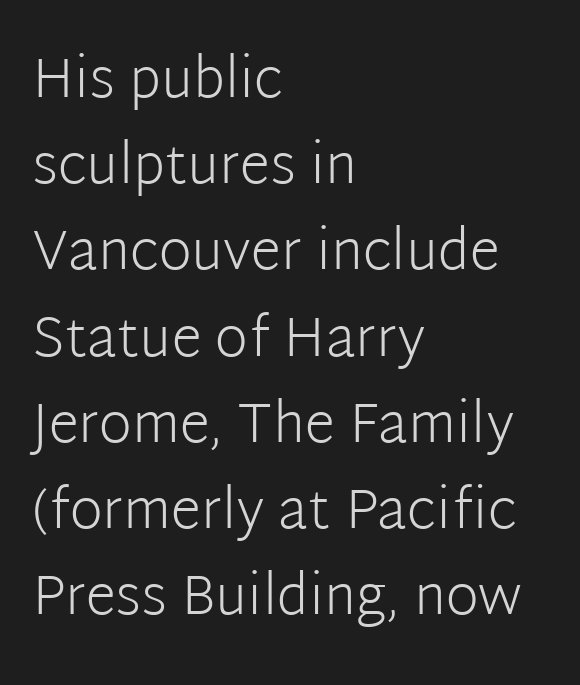
The image shows 56 px light sans-serif type, upright; set left-aligned, normal line spacing (1.54x), normal letter spacing, not underlined; low stroke contrast and a medium x-height.
